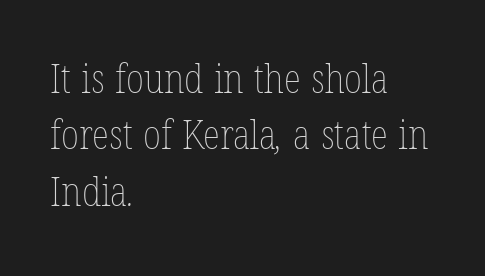
Q: Is the text bold? A: No.
Q: Is the text underlined? A: No.
Q: How is the paragraph aligned? A: Left-aligned.
Q: Is the spacing between letters normal or unusually wide? A: Normal.
Q: Is the spacing between lines tight, normal or loose? A: Normal.
Q: Width (condensed, normal, or wide)? A: Condensed.
Q: Stroke contrast? A: Low.
Q: x-height? A: Medium.
Q: Monospaced? A: No.
